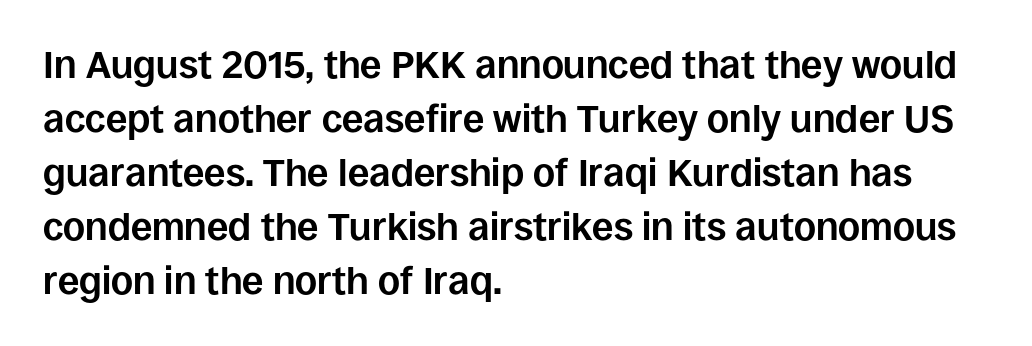
{"serif": "no", "italic": "no", "bold": "yes", "weight": "bold", "width": "normal", "stroke_contrast": "low", "x_height": "large", "monospaced": "no", "underline": "no", "align": "left", "line_spacing": "normal", "line_spacing_ratio": 1.42, "letter_spacing": "normal", "letter_spacing_em": 0.0, "glyph_px": 38}
